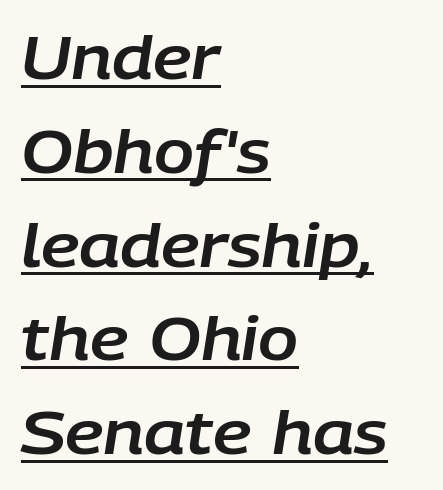
Q: Is the text italic (slanted)? A: Yes, it leans right by about 9 degrees.
Q: Is the text underlined? A: Yes.
Q: How is the paragraph aligned? A: Left-aligned.
Q: Is the spacing between letters normal or unusually wide? A: Normal.
Q: Is the spacing between lines tight, normal or loose? A: Normal.
Q: Width (condensed, normal, or wide)? A: Normal.
Q: Stroke contrast? A: Low.
Q: x-height? A: Large.
Q: Monospaced? A: No.
